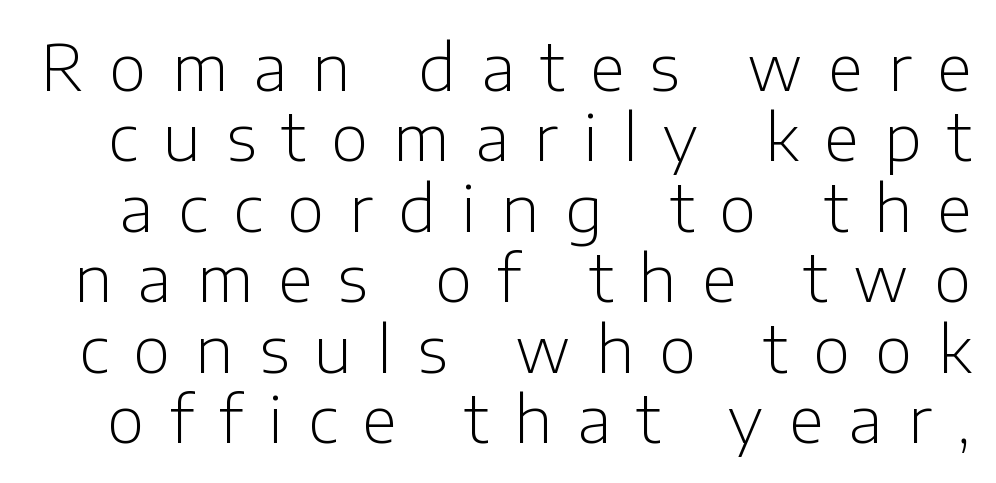
Think of a printed novel: that variable character pitch is what you see here. Font category for this specimen: sans-serif. Notice how descenders almost collide with the ascenders below — that's tight leading. The foot of each line stays bare and open. The gaps between neighbouring characters are conspicuously large.
